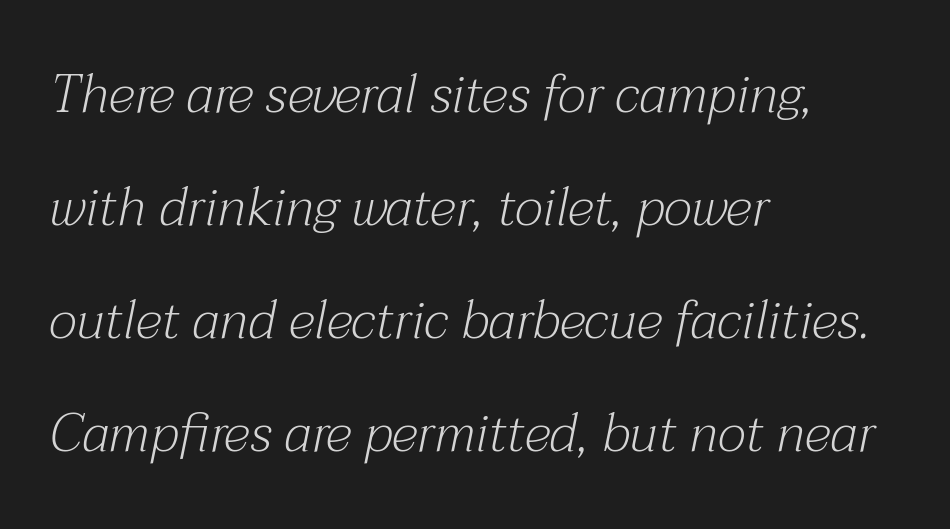
The image shows 53 px light serif type, italic (leaning right); set left-aligned, loose line spacing (2.13x), normal letter spacing, not underlined; medium stroke contrast and a medium x-height.
